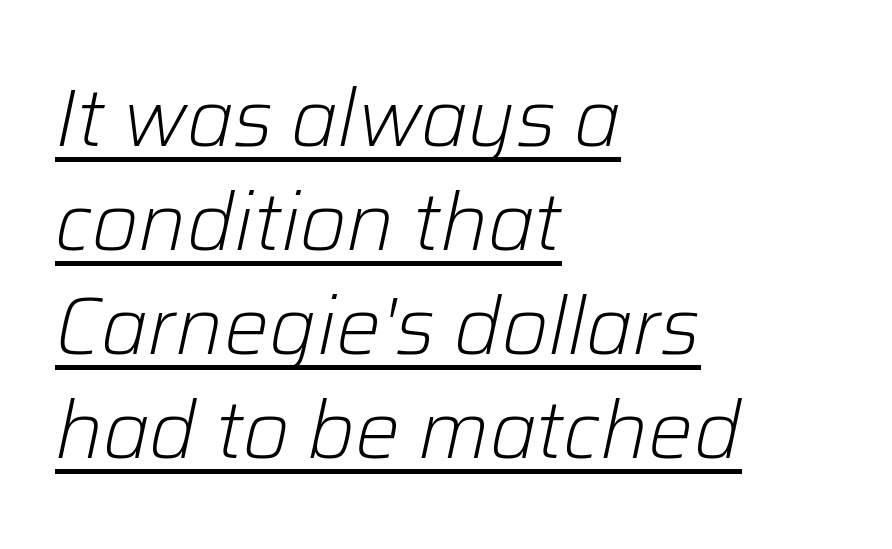
Q: Is the text bold? A: No.
Q: Is the text italic (slanted)? A: Yes, it leans right by about 12 degrees.
Q: Is the text underlined? A: Yes.
Q: How is the paragraph aligned? A: Left-aligned.
Q: Is the spacing between letters normal or unusually wide? A: Normal.
Q: Is the spacing between lines tight, normal or loose? A: Normal.
Q: Width (condensed, normal, or wide)? A: Normal.
Q: Stroke contrast? A: Low.
Q: x-height? A: Medium.
Q: Monospaced? A: No.
